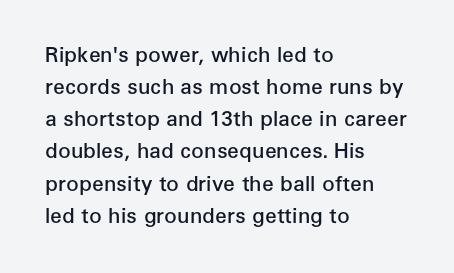
Q: Is the text bold? A: Semi-bold.
Q: Is the text italic (slanted)? A: No, it is upright.
Q: Is the text underlined? A: No.
Q: How is the paragraph aligned? A: Left-aligned.
Q: Is the spacing between letters normal or unusually wide? A: Normal.
Q: Is the spacing between lines tight, normal or loose? A: Normal.
